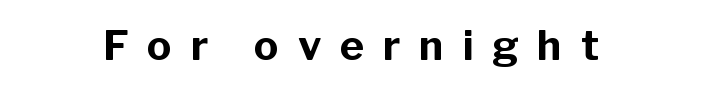
{"serif": "no", "italic": "no", "bold": "yes", "weight": "bold", "width": "normal", "stroke_contrast": "low", "x_height": "medium", "monospaced": "no", "underline": "no", "align": "center", "letter_spacing": "wide", "letter_spacing_em": 0.46, "glyph_px": 41}
